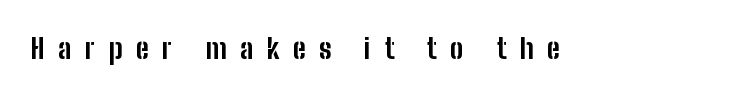
The image shows 28 px bold, condensed sans-serif type, upright; set unusually wide letter spacing (+0.48 em), not underlined; low stroke contrast and a medium x-height.
